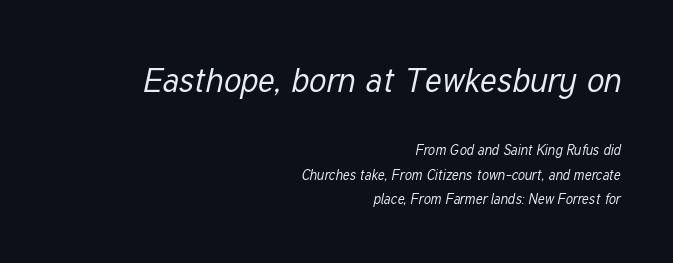
Tracking value appears to be zero — textbook default spacing. Visually, the top section dominates because its glyphs are scaled up. Stroke mass is kept to a normal reading level or below. Think of a printed novel: that variable character pitch is what you see here.
